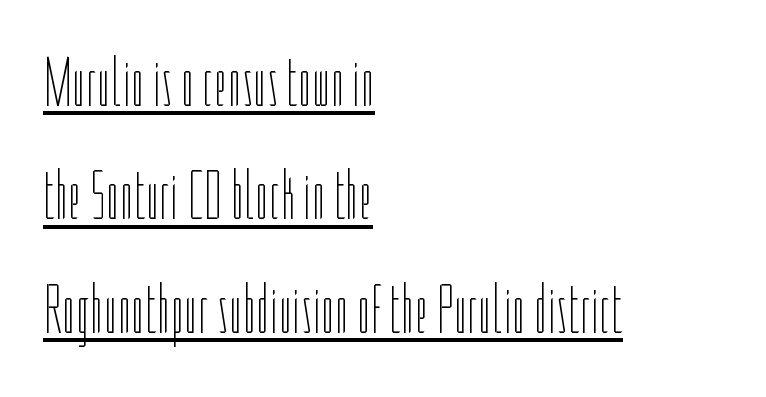
{"italic": "no", "bold": "no", "weight": "thin", "width": "condensed", "stroke_contrast": "low", "x_height": "medium", "monospaced": "no", "underline": "yes", "align": "left", "line_spacing": "normal", "line_spacing_ratio": 1.62, "letter_spacing": "normal", "letter_spacing_em": 0.0, "glyph_px": 70}
